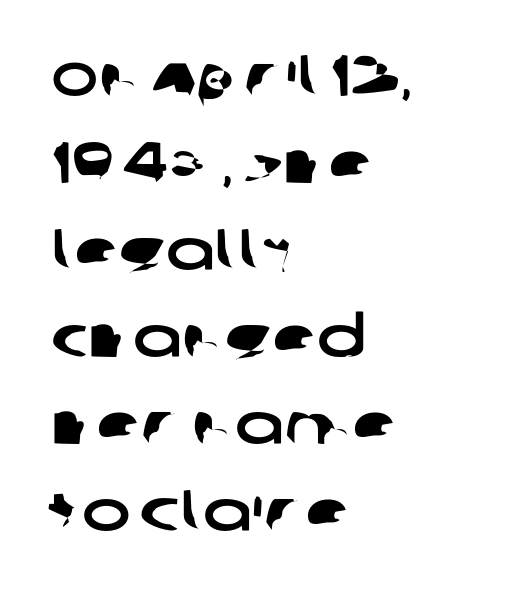
Compared with typical paragraphs, the rows here are spaced about the same. There is no visible air inserted between adjacent glyphs. A typesetter would label this face a sans. Proportional: the letters do not fall into vertical columns.
